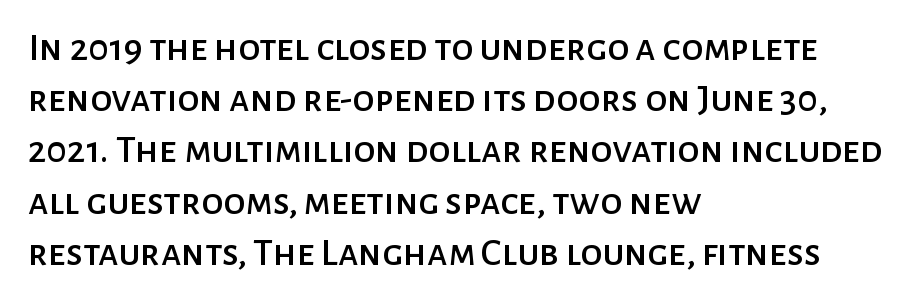
Whoever set this chose a conventional vertical rhythm. To sum up the face: it is a sans, with no serifs. The passage is arranged the way most books set body copy — flush left. Italic: no, the glyphs are upright roman. The rendering uses natural spacing where letterforms have individual widths. Compared with typical body copy, the letter spacing here is the same.
